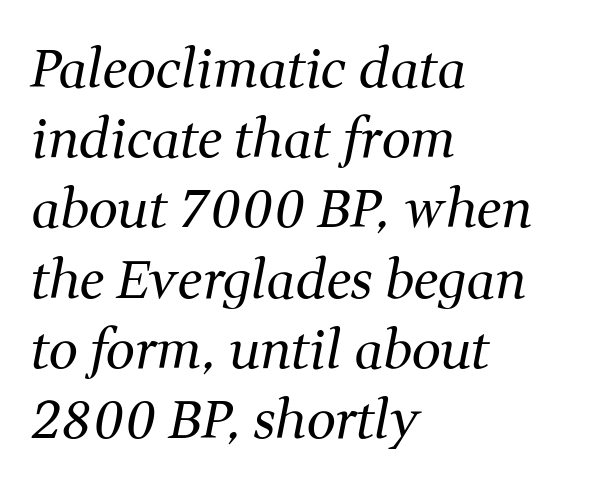
{"serif": "yes", "italic": "yes", "lean": "right", "slant_degrees": 11, "bold": "no", "weight": "regular", "width": "normal", "stroke_contrast": "medium", "x_height": "medium", "monospaced": "no", "underline": "no", "align": "left", "line_spacing": "normal", "line_spacing_ratio": 1.35, "letter_spacing": "normal", "letter_spacing_em": 0.0, "glyph_px": 52}
